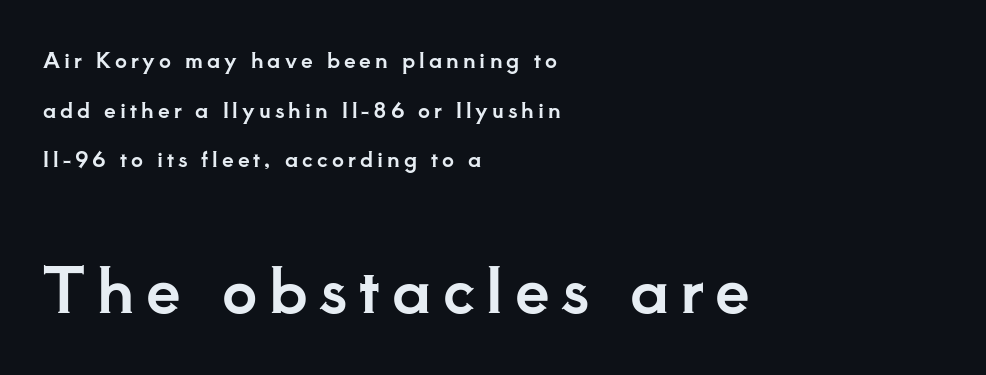
The image shows 62 px serif type, upright; set left-aligned, loose line spacing (2.36x), not underlined; the second (bottom) block is 2.95x larger; low stroke contrast and a small x-height.
